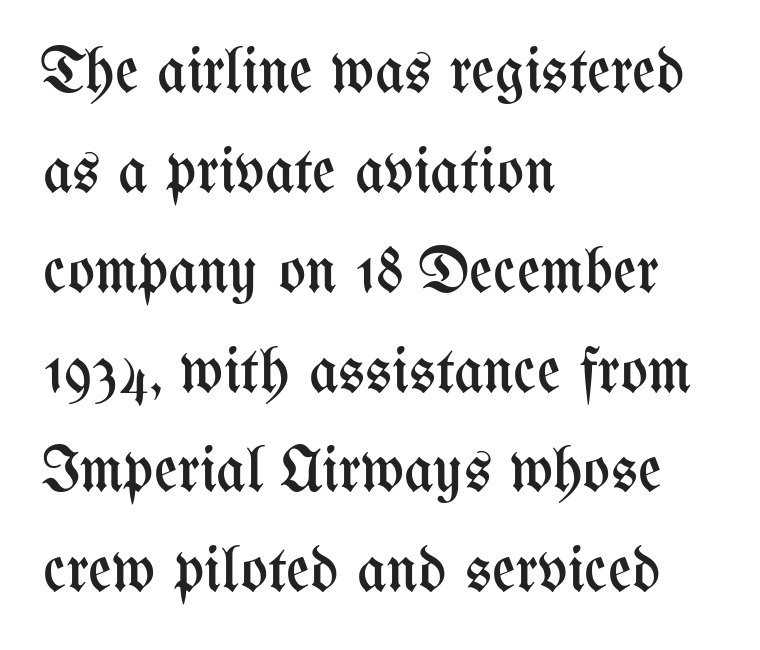
The image shows 64 px regular-weight, condensed type, upright; set left-aligned, normal line spacing (1.56x), normal letter spacing, not underlined; medium stroke contrast and a medium x-height.
